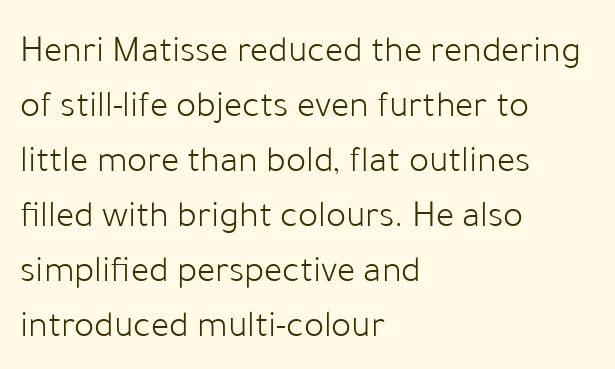
Font category for this specimen: sans-serif. Letter spacing: default. Casual observation: everything's shoved over to the left. This reads as an unemphasized weight, regular at the heaviest.
